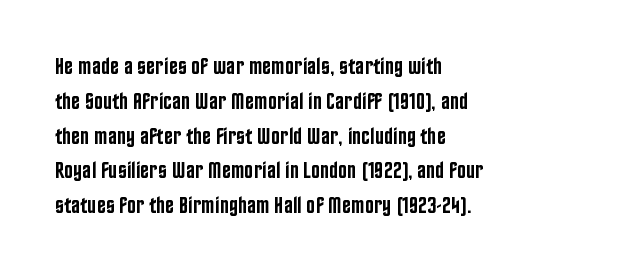
Notice how descenders clear the ascenders below comfortably — that's standard leading. It's the straight-up-and-down kind of type. Horizontally, the lines are justified to the leading edge only. Is the letter spacing exaggerated? No — it looks like the ordinary default. Semibold letterforms, between regular and bold.
